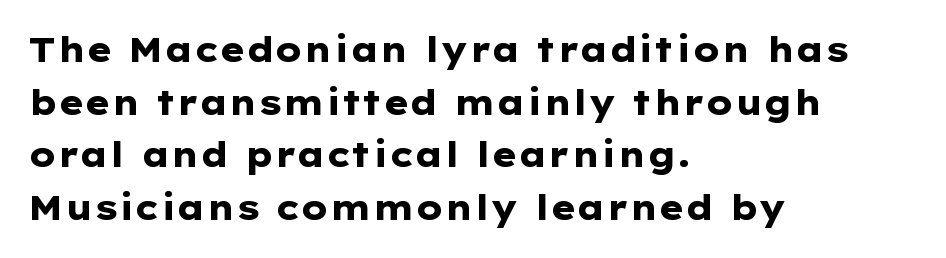
The image shows 34 px heavy, wide sans-serif type, upright; set left-aligned, normal line spacing (1.55x), normal letter spacing, not underlined; low stroke contrast and a medium x-height.
